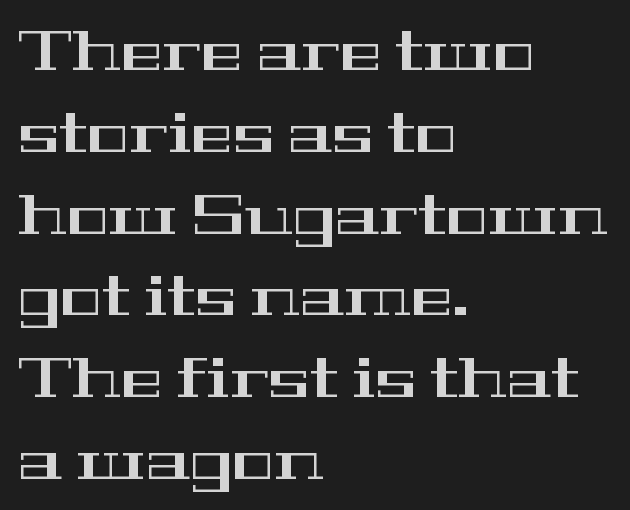
{"serif": "yes", "italic": "no", "width": "wide", "stroke_contrast": "high", "x_height": "medium", "monospaced": "no", "underline": "no", "align": "left", "line_spacing": "normal", "line_spacing_ratio": 1.46, "letter_spacing": "normal", "letter_spacing_em": 0.0, "glyph_px": 56}
